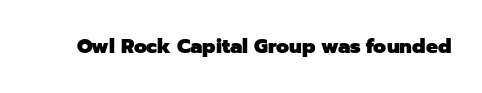
{"italic": "no", "bold": "yes", "underline": "no", "letter_spacing": "normal", "letter_spacing_em": 0.0, "glyph_px": 20}
